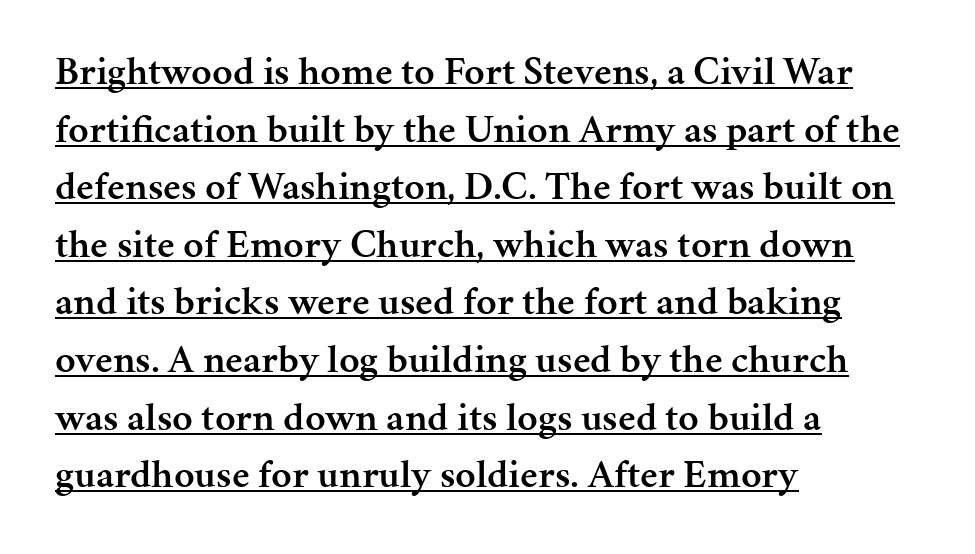
The image shows 40 px semibold serif type, upright; set left-aligned, normal line spacing (1.44x), normal letter spacing, underlined; medium stroke contrast and a medium x-height.
